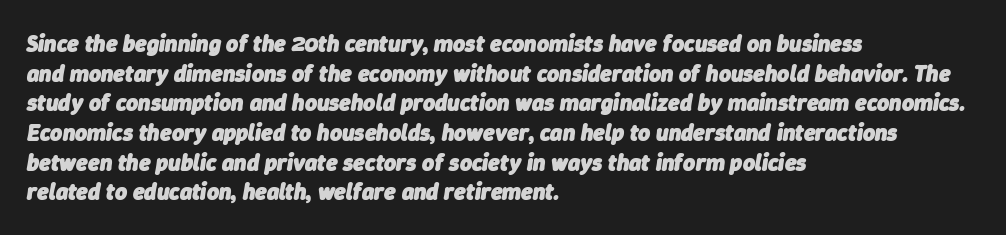
{"italic": "yes", "lean": "right", "slant_degrees": 9, "bold": "yes", "underline": "no", "align": "left", "line_spacing": "normal", "line_spacing_ratio": 1.29, "letter_spacing": "normal", "letter_spacing_em": 0.0, "glyph_px": 23}
